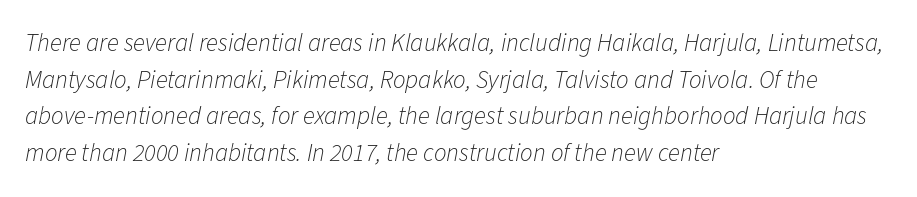
Which margin do the lines hug? The left one — the right edge is uneven. Spacing between characters is what you'd get straight out of the box. Tall strokes in this sample are angled rather than plumb. Glance below the letters and you will spot only blank space. The rows are spaced the way most documents space them.
